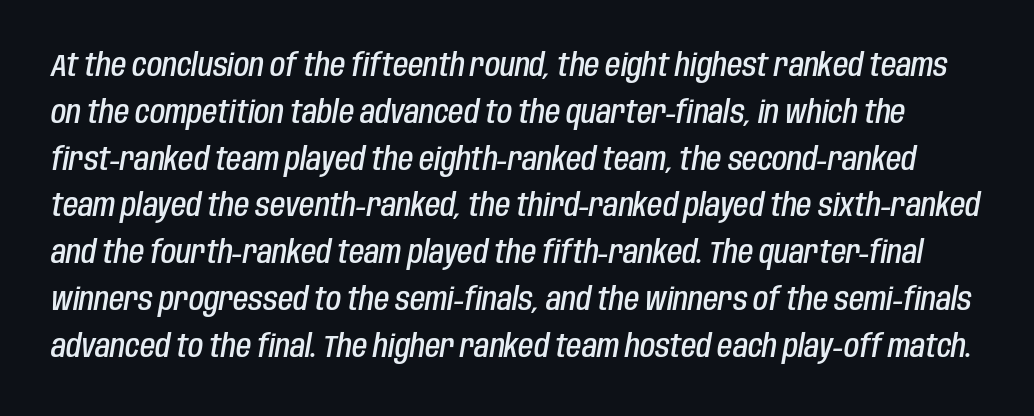
Observe the lean: these are italic letterforms. The rendering uses a semibold face; strokes are thickened but not to full bold. What stands out about the letter spacing? Nothing — it is the standard amount. A typesetter would call this proportional, since set widths differ per character. The line-height multiplier appears to be the usual default. Clear beneath every line of the passage.
